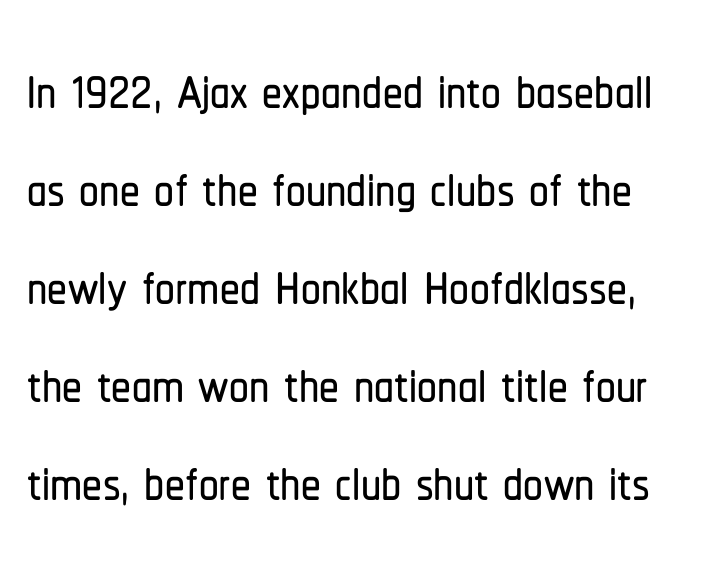
Character widths vary here, with narrow letters taking less room than wide ones. In terms of letterform style, serifs are entirely absent. The type sits square on the baseline with zero lean. Spacing between characters is what you'd get straight out of the box. The specimen omits any rule beneath the text block's lines.
